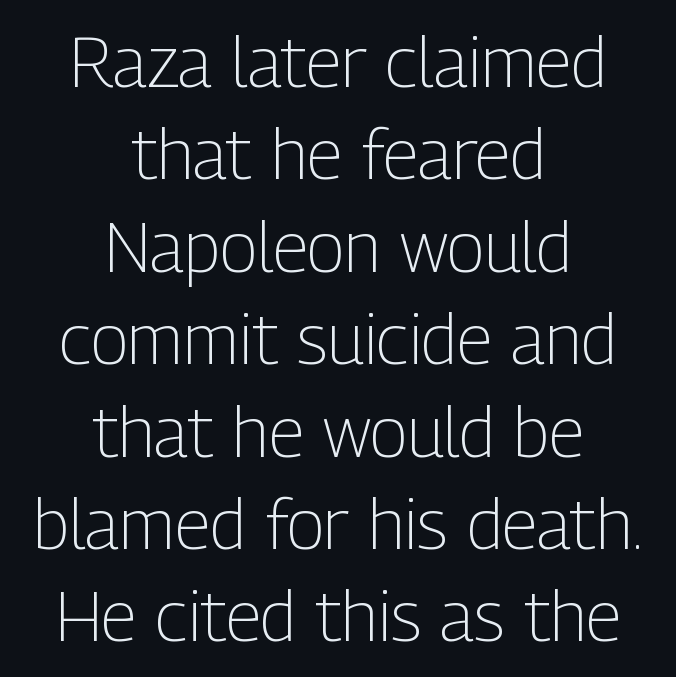
{"serif": "no", "italic": "no", "bold": "no", "weight": "light", "width": "condensed", "stroke_contrast": "low", "x_height": "medium", "monospaced": "no", "underline": "no", "align": "center", "line_spacing": "normal", "line_spacing_ratio": 1.32, "letter_spacing": "normal", "letter_spacing_em": 0.0, "glyph_px": 70}
